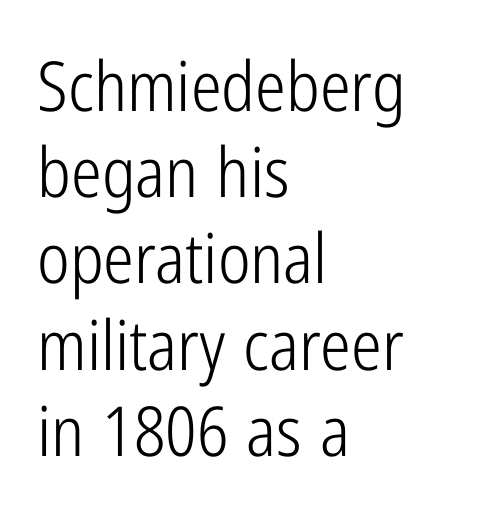
The image shows 69 px light, condensed sans-serif type, upright; set left-aligned, normal line spacing (1.25x), normal letter spacing, not underlined; low stroke contrast and a medium x-height.
